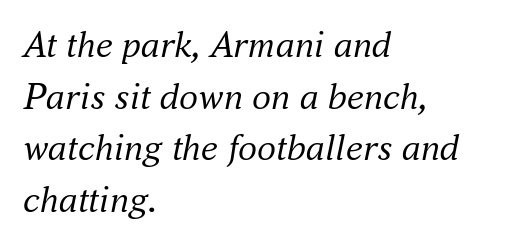
{"serif": "yes", "italic": "yes", "lean": "right", "slant_degrees": 16, "bold": "no", "weight": "regular", "width": "normal", "stroke_contrast": "medium", "x_height": "small", "monospaced": "no", "underline": "no", "align": "left", "line_spacing": "normal", "line_spacing_ratio": 1.36, "letter_spacing": "normal", "letter_spacing_em": 0.0, "glyph_px": 38}
